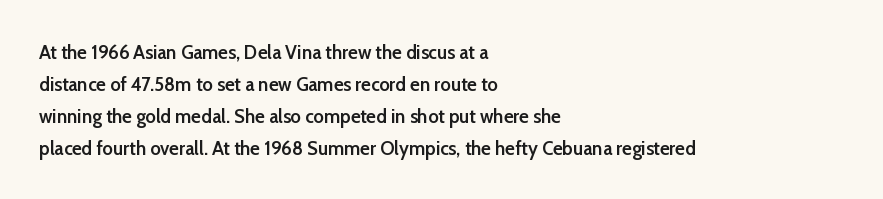
{"italic": "no", "bold": "semi", "underline": "no", "align": "left", "line_spacing": "normal", "line_spacing_ratio": 1.6, "letter_spacing": "normal", "letter_spacing_em": 0.0, "glyph_px": 20}
